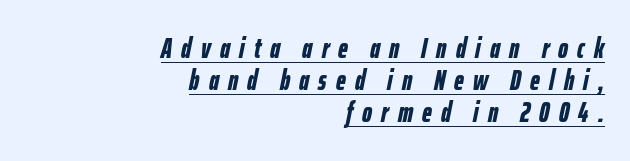
Q: Is the text bold? A: Yes.
Q: Is the text italic (slanted)? A: Yes, it leans right by about 12 degrees.
Q: Is the text underlined? A: Yes.
Q: How is the paragraph aligned? A: Right-aligned.
Q: Is the spacing between letters normal or unusually wide? A: Unusually wide.
Q: Is the spacing between lines tight, normal or loose? A: Tight.
Q: Width (condensed, normal, or wide)? A: Condensed.
Q: Stroke contrast? A: Low.
Q: x-height? A: Medium.
Q: Monospaced? A: No.
